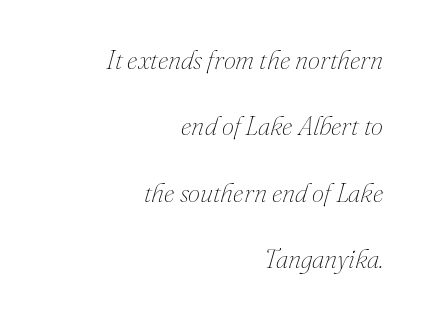
Q: Is the text bold? A: No.
Q: Is the text italic (slanted)? A: Yes, it leans right by about 16 degrees.
Q: Is the text underlined? A: No.
Q: How is the paragraph aligned? A: Right-aligned.
Q: Is the spacing between letters normal or unusually wide? A: Normal.
Q: Is the spacing between lines tight, normal or loose? A: Loose.
